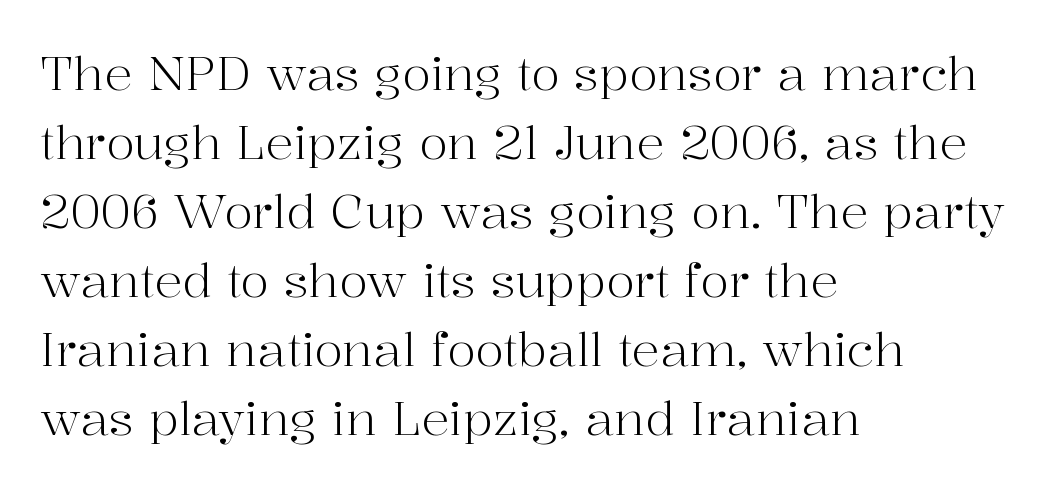
How are the letters spaced? Ordinarily, with no added tracking. Weight class: somewhere from thin through regular. A typesetter would mark this as roman, not italic. Where is the straight margin? On the left. In terms of leading, this rendering sits right in the middle.
